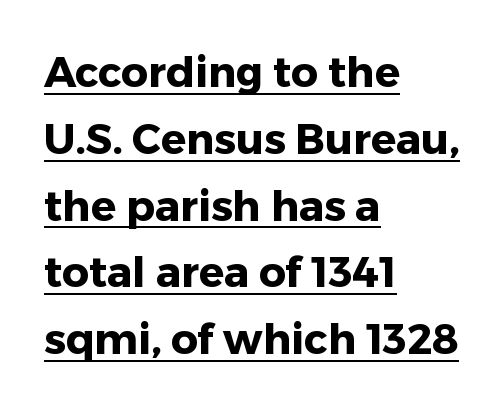
Proportional: the letters do not fall into vertical columns. Normally led — the rows are evenly, conventionally spaced. Is the block centered? No — it sits flush against the left margin. Descenders here cross a horizontal rule under the line.
